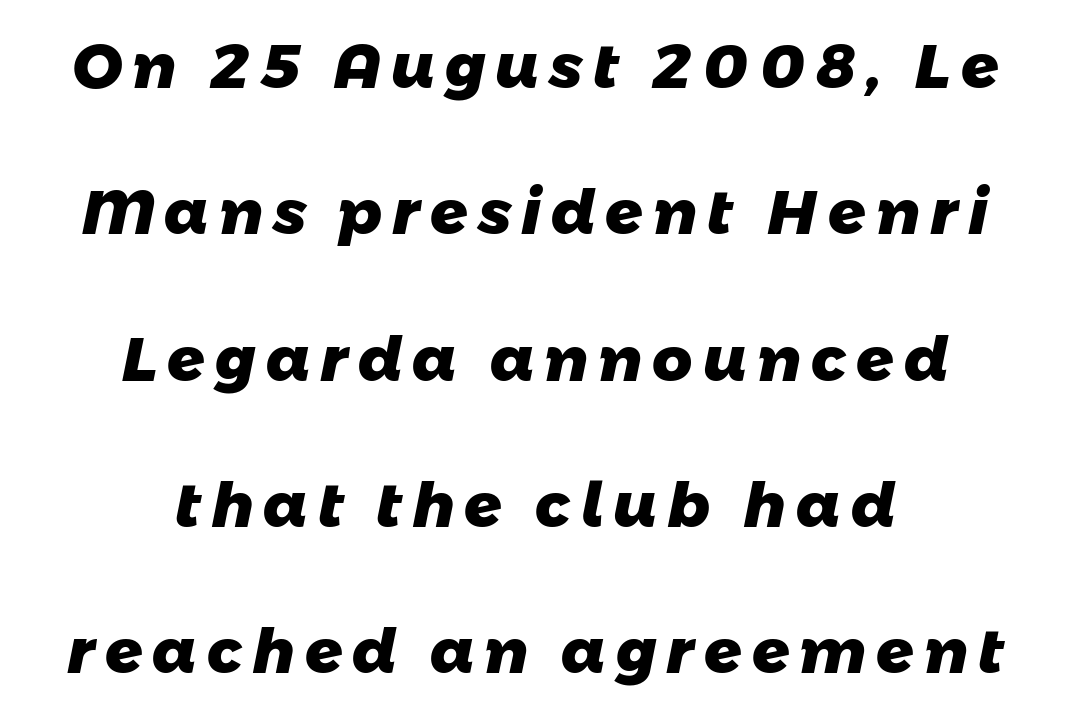
Both edges are ragged and mirror each other, which tells us the setting is centered. Here the designer chose a conventional face with non-uniform glyph widths. This sample trades compactness for vertical openness between lines. Stroke thickness is high; the sample reads as a true bold.
